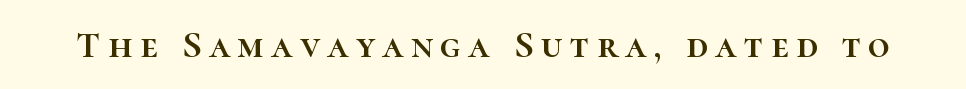
{"italic": "no", "width": "normal", "stroke_contrast": "high", "x_height": "medium", "monospaced": "no", "underline": "no", "letter_spacing": "wide", "letter_spacing_em": 0.2, "glyph_px": 38}
